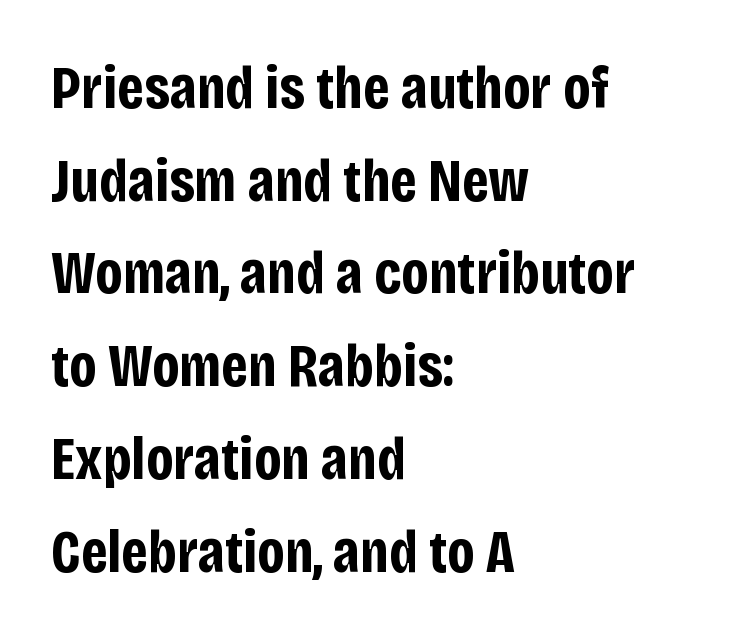
Words appear dense and cohesive because spacing is normal. Italic: no, the glyphs are upright roman. Look at the bottom of the vertical strokes: they stop flat, with no serifs. The setting favours the left margin, as ordinary paragraphs usually do. Strong, thick strokes mark this as bold type. Note the varied advance widths — an 'i' is clearly narrower than an 'm'.
